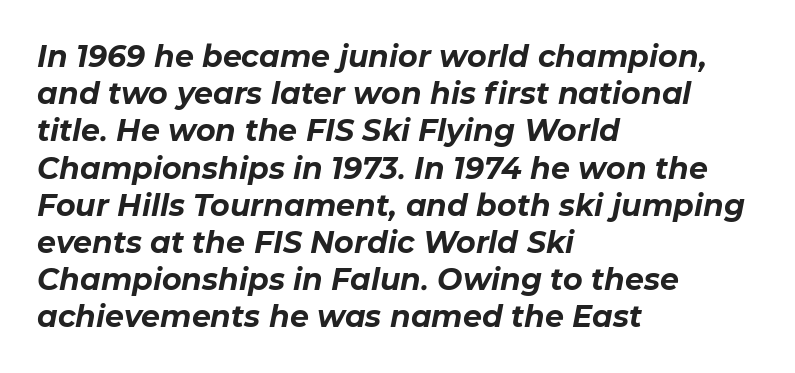
Compared with a centered layout, this one pins lines to the left instead. Nothing unusual about the tracking: characters are spaced as the font intends. As a designer I'd log this as weight 700, bold. The rendering applies a slant to the glyphs. The zone under the glyphs is completely vacant.
